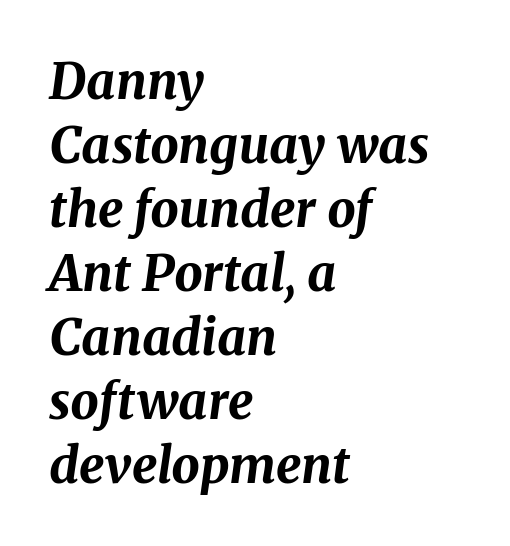
The space directly below the letters is spotless. Horizontally, the lines are justified to the leading edge only. Tall strokes in this sample are angled rather than plumb. I'd describe the lettering as bold — thick and assertive.
